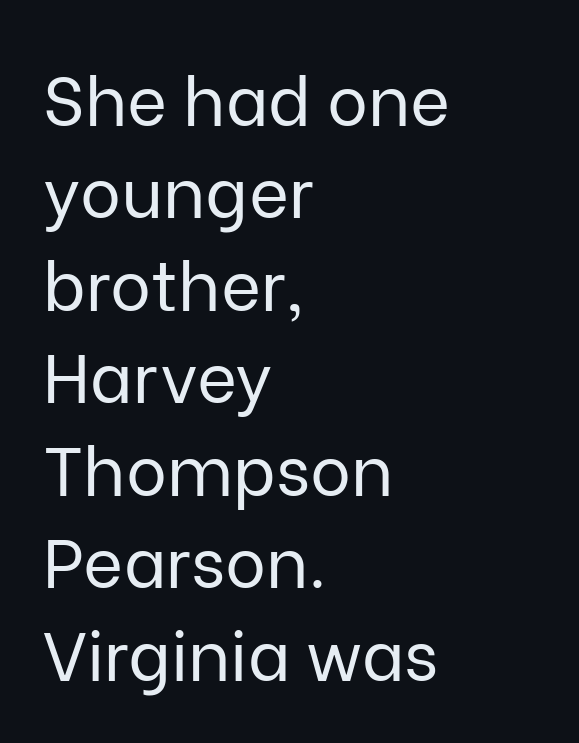
Q: Is the text bold? A: No.
Q: Is the text italic (slanted)? A: No, it is upright.
Q: Is the typeface a serif or a sans-serif typeface? A: Sans-serif.
Q: Is the text underlined? A: No.
Q: How is the paragraph aligned? A: Left-aligned.
Q: Is the spacing between letters normal or unusually wide? A: Normal.
Q: Is the spacing between lines tight, normal or loose? A: Normal.
Q: Width (condensed, normal, or wide)? A: Normal.
Q: Stroke contrast? A: Low.
Q: x-height? A: Medium.
Q: Monospaced? A: No.
